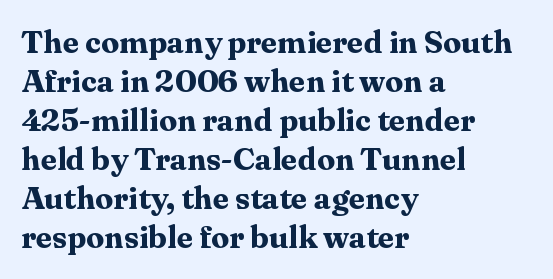
{"serif": "yes", "italic": "no", "bold": "yes", "weight": "bold", "width": "normal", "stroke_contrast": "medium", "x_height": "medium", "monospaced": "no", "underline": "no", "align": "left", "line_spacing_ratio": 1.22, "letter_spacing": "normal", "letter_spacing_em": 0.0, "glyph_px": 32}
